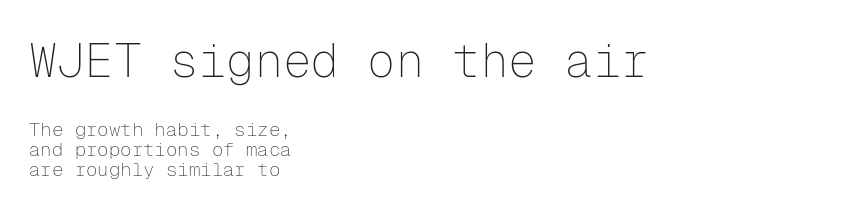
Q: Is the text bold? A: No.
Q: Is the text italic (slanted)? A: No, it is upright.
Q: Is the typeface a serif or a sans-serif typeface? A: Sans-serif.
Q: Is the text underlined? A: No.
Q: How is the paragraph aligned? A: Left-aligned.
Q: Is the spacing between letters normal or unusually wide? A: Normal.
Q: Is the spacing between lines tight, normal or loose? A: Tight.
Q: Which block of text is set in a larger size, the first (top) or the second (bottom)? A: The first (top) one.
Q: Width (condensed, normal, or wide)? A: Normal.
Q: Stroke contrast? A: Low.
Q: x-height? A: Medium.
Q: Monospaced? A: Yes.
